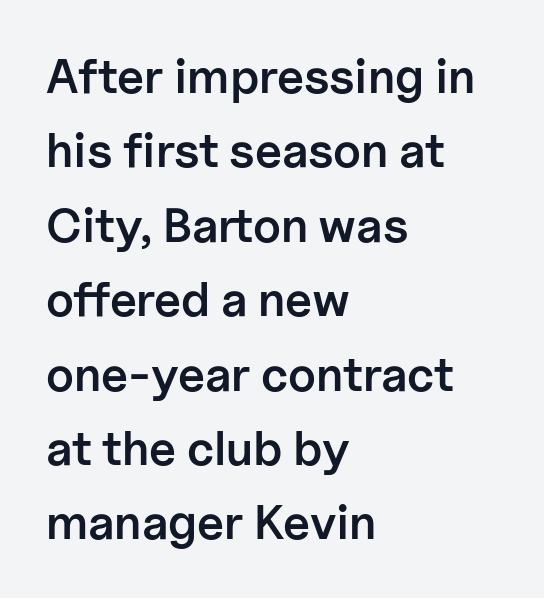
The image shows 48 px semibold sans-serif type, upright; set left-aligned, normal line spacing (1.55x), normal letter spacing, not underlined; low stroke contrast and a medium x-height.
